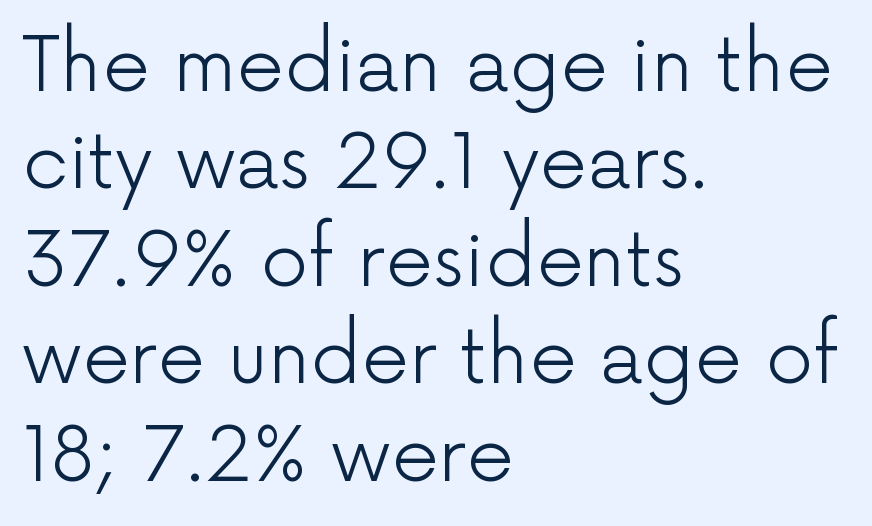
{"serif": "no", "italic": "no", "bold": "no", "weight": "light", "width": "normal", "stroke_contrast": "low", "x_height": "medium", "monospaced": "no", "underline": "no", "align": "left", "line_spacing": "normal", "line_spacing_ratio": 1.3, "letter_spacing": "normal", "letter_spacing_em": 0.0, "glyph_px": 75}
